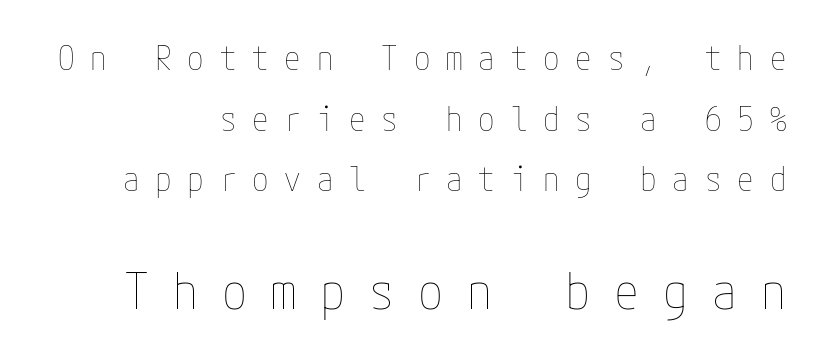
Q: Is the text bold? A: No.
Q: Is the text italic (slanted)? A: No, it is upright.
Q: Is the text underlined? A: No.
Q: Is the spacing between letters normal or unusually wide? A: Unusually wide.
Q: Which block of text is set in a larger size, the first (top) or the second (bottom)? A: The second (bottom) one.
Q: Width (condensed, normal, or wide)? A: Condensed.
Q: Stroke contrast? A: Low.
Q: x-height? A: Medium.
